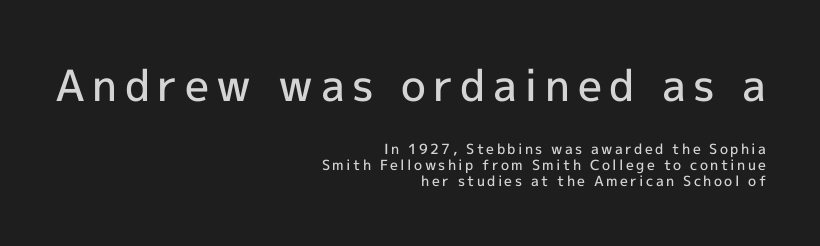
No italicization has been applied; the sample stays upright. The compositor pushed each line to the right boundary. The passage shown is semibold, sitting just below true bold. Here the designer chose a conventional face with non-uniform glyph widths. Line spacing here is tight.
